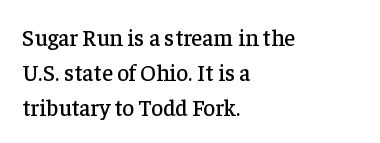
Q: Is the text italic (slanted)? A: No, it is upright.
Q: Is the text underlined? A: No.
Q: How is the paragraph aligned? A: Left-aligned.
Q: Is the spacing between letters normal or unusually wide? A: Normal.
Q: Is the spacing between lines tight, normal or loose? A: Normal.
